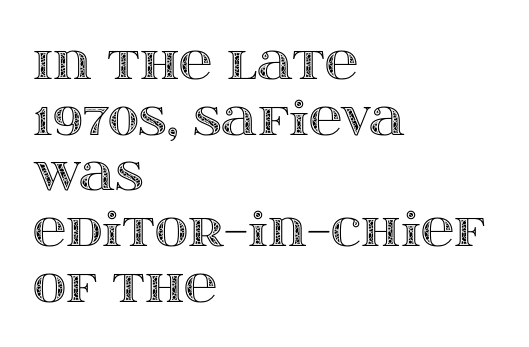
How are the letters spaced? Ordinarily, with no added tracking. Each letter keeps its own natural width here, so spacing adapts to shape. Does the copy run flush right? No — it runs flush left. Letters rest on an invisible, unmarked baseline.
